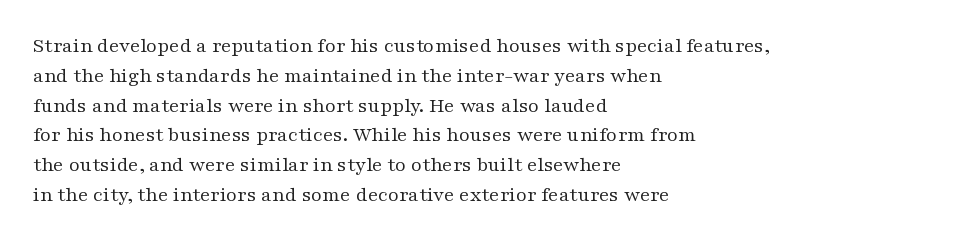
The image shows 21 px text type, upright; set left-aligned, normal line spacing (1.42x), normal letter spacing, not underlined.
